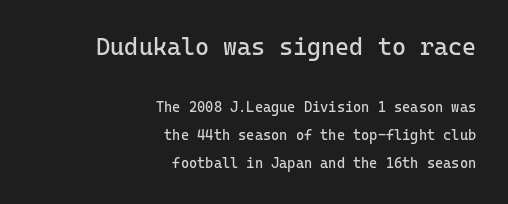
Q: Is the text bold? A: No.
Q: Is the text italic (slanted)? A: No, it is upright.
Q: Is the text underlined? A: No.
Q: How is the paragraph aligned? A: Right-aligned.
Q: Is the spacing between letters normal or unusually wide? A: Normal.
Q: Is the spacing between lines tight, normal or loose? A: Loose.
Q: Which block of text is set in a larger size, the first (top) or the second (bottom)? A: The first (top) one.
